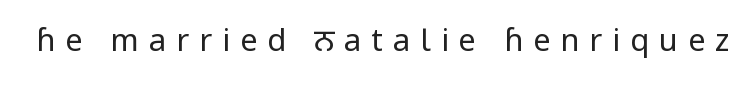
The image shows 31 px regular-weight sans-serif type, upright; set unusually wide letter spacing (+0.32 em), not underlined; low stroke contrast and a medium x-height.
